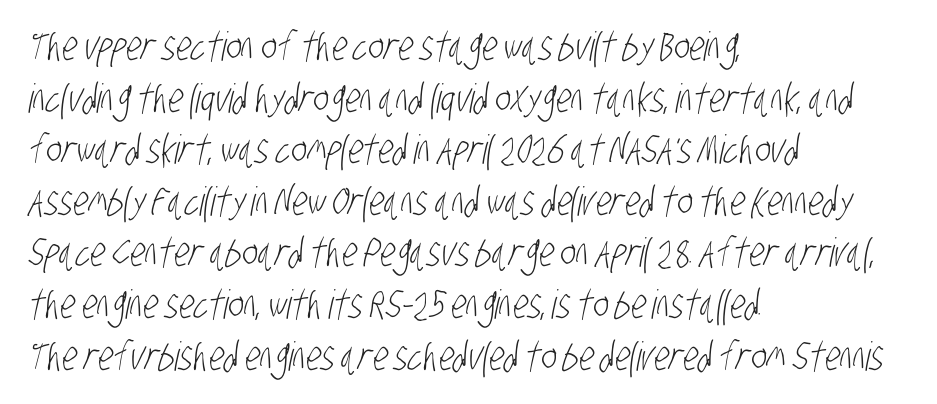
{"serif": "no", "bold": "no", "weight": "light", "width": "condensed", "stroke_contrast": "low", "x_height": "large", "monospaced": "no", "underline": "no", "align": "left", "line_spacing": "normal", "line_spacing_ratio": 1.29, "letter_spacing": "normal", "letter_spacing_em": 0.0, "glyph_px": 40}
